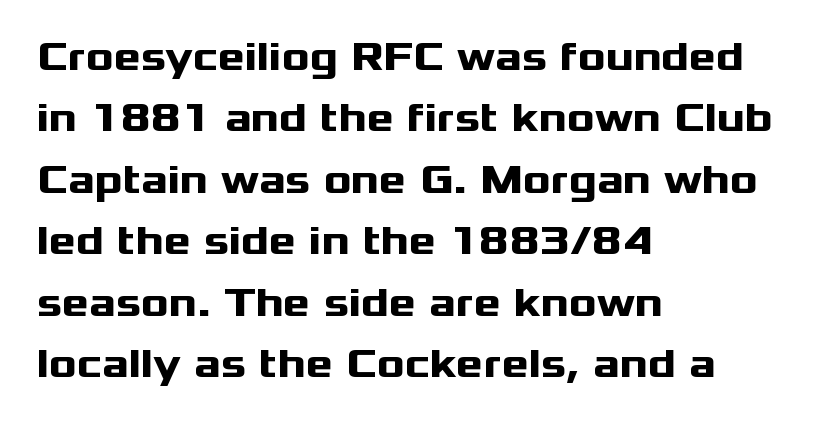
{"serif": "no", "italic": "no", "bold": "yes", "weight": "heavy", "width": "wide", "stroke_contrast": "medium", "x_height": "medium", "monospaced": "no", "underline": "no", "align": "left", "line_spacing": "normal", "line_spacing_ratio": 1.5, "letter_spacing": "normal", "letter_spacing_em": 0.0, "glyph_px": 41}
